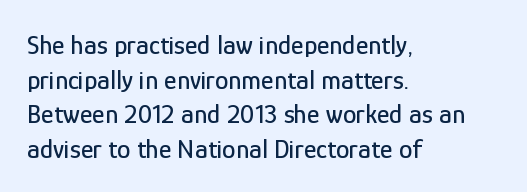
{"italic": "no", "underline": "no", "align": "left", "line_spacing": "normal", "line_spacing_ratio": 1.28, "letter_spacing": "normal", "letter_spacing_em": 0.0, "glyph_px": 27}
